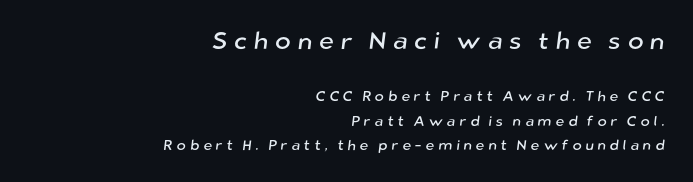
The image shows 24 px text type; set right-aligned, line spacing 1.72x, unusually wide letter spacing (+0.27 em), not underlined; the first (top) block is 1.71x larger.
